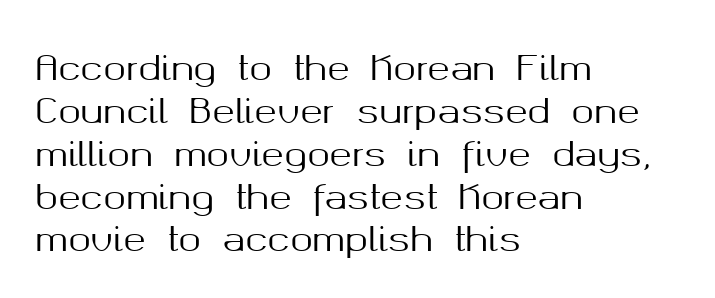
Q: Is the text italic (slanted)? A: No, it is upright.
Q: Is the typeface a serif or a sans-serif typeface? A: Sans-serif.
Q: Is the text underlined? A: No.
Q: How is the paragraph aligned? A: Left-aligned.
Q: Is the spacing between letters normal or unusually wide? A: Normal.
Q: Is the spacing between lines tight, normal or loose? A: Normal.
Q: Width (condensed, normal, or wide)? A: Normal.
Q: Stroke contrast? A: Medium.
Q: x-height? A: Medium.
Q: Monospaced? A: No.
